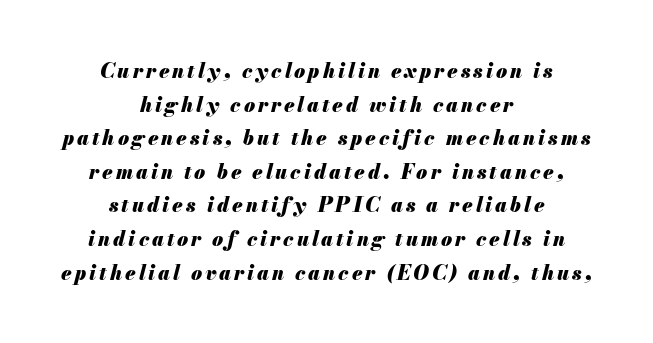
Horizontally, the lines are justified to the midpoint only. This sample uses an oblique cut, with every glyph tilted off the vertical. Chunky letters — that's bold for sure. Summary of vertical rhythm: regular, with standard interline spacing. Quick note: underline off.
